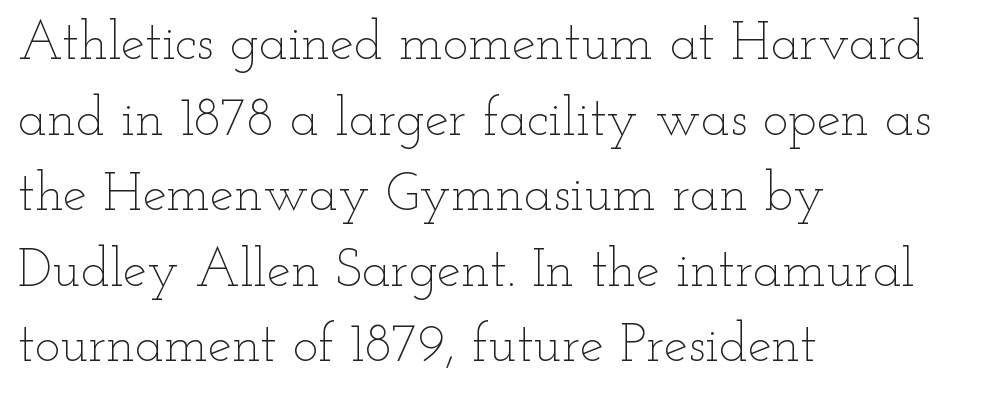
{"italic": "no", "bold": "no", "weight": "thin", "width": "wide", "stroke_contrast": "low", "x_height": "small", "monospaced": "no", "underline": "no", "align": "left", "line_spacing": "normal", "line_spacing_ratio": 1.4, "letter_spacing": "normal", "letter_spacing_em": 0.0, "glyph_px": 54}
